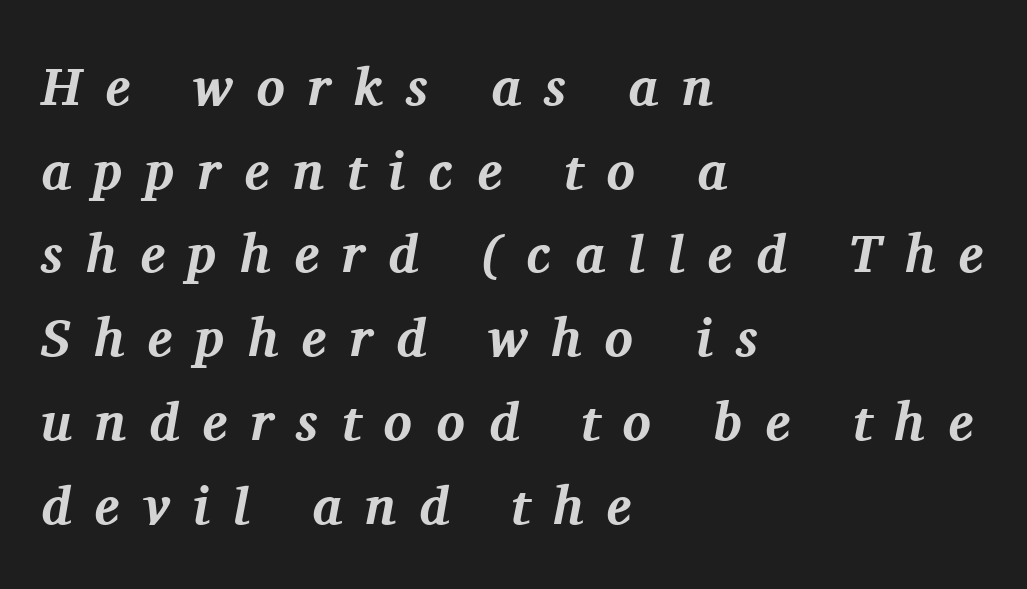
{"serif": "yes", "italic": "yes", "lean": "right", "slant_degrees": 11, "bold": "yes", "weight": "bold", "width": "normal", "stroke_contrast": "medium", "x_height": "medium", "monospaced": "no", "underline": "no", "align": "left", "line_spacing": "normal", "line_spacing_ratio": 1.58, "letter_spacing": "wide", "letter_spacing_em": 0.44, "glyph_px": 53}
